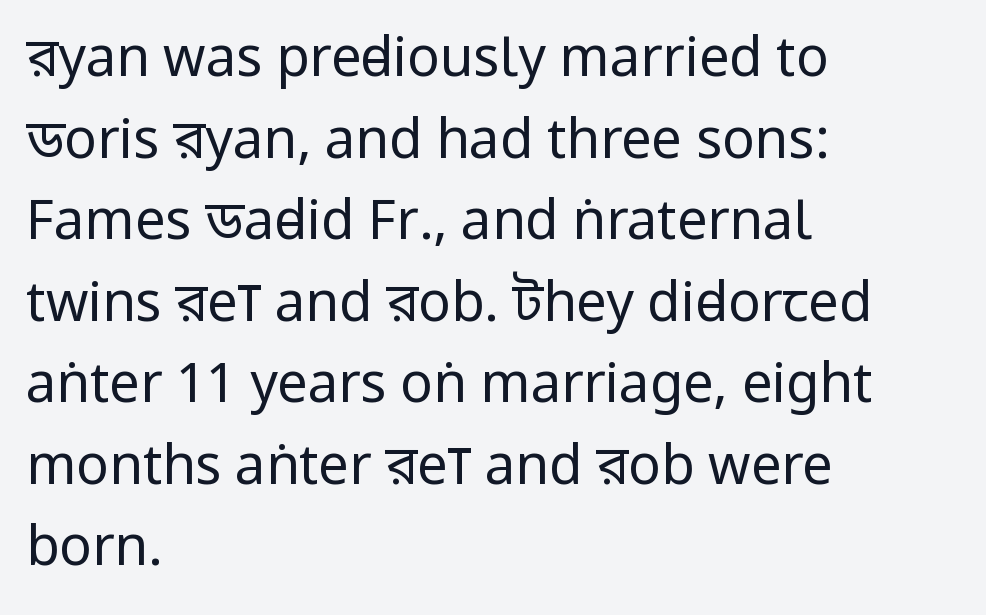
Line starts are locked; line ends wander. Letter spacing: default. Upright lettering throughout. The rendering uses natural spacing where letterforms have individual widths. Is this a heavy cut? Hardly; it is regular or lighter. Vertically, the passage feels balanced, rows spaced as you'd expect.
